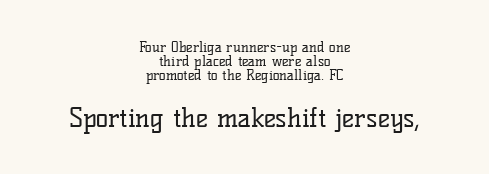
The image shows 26 px text type, upright; set centered, tight line spacing (1.01x), normal letter spacing, not underlined; the second (bottom) block is 1.86x larger.
